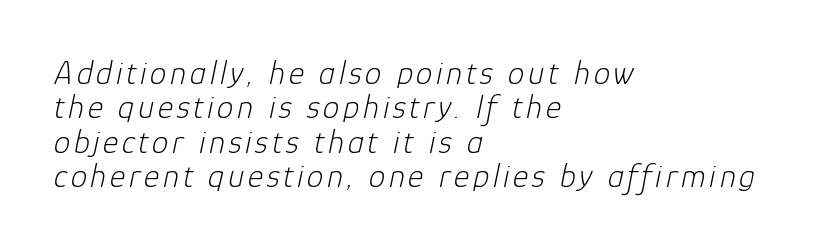
Q: Is the text bold? A: No.
Q: Is the text italic (slanted)? A: Yes, it leans right by about 12 degrees.
Q: Is the text underlined? A: No.
Q: How is the paragraph aligned? A: Left-aligned.
Q: Is the spacing between lines tight, normal or loose? A: Tight.
Q: Width (condensed, normal, or wide)? A: Normal.
Q: Stroke contrast? A: Low.
Q: x-height? A: Medium.
Q: Monospaced? A: No.
